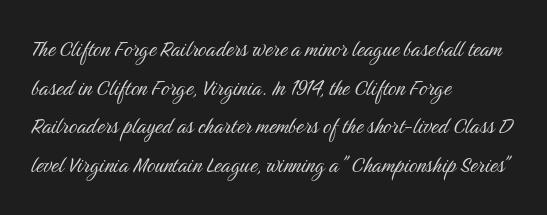
The image shows 26 px text type; set left-aligned, normal line spacing (1.49x), normal letter spacing, not underlined.
